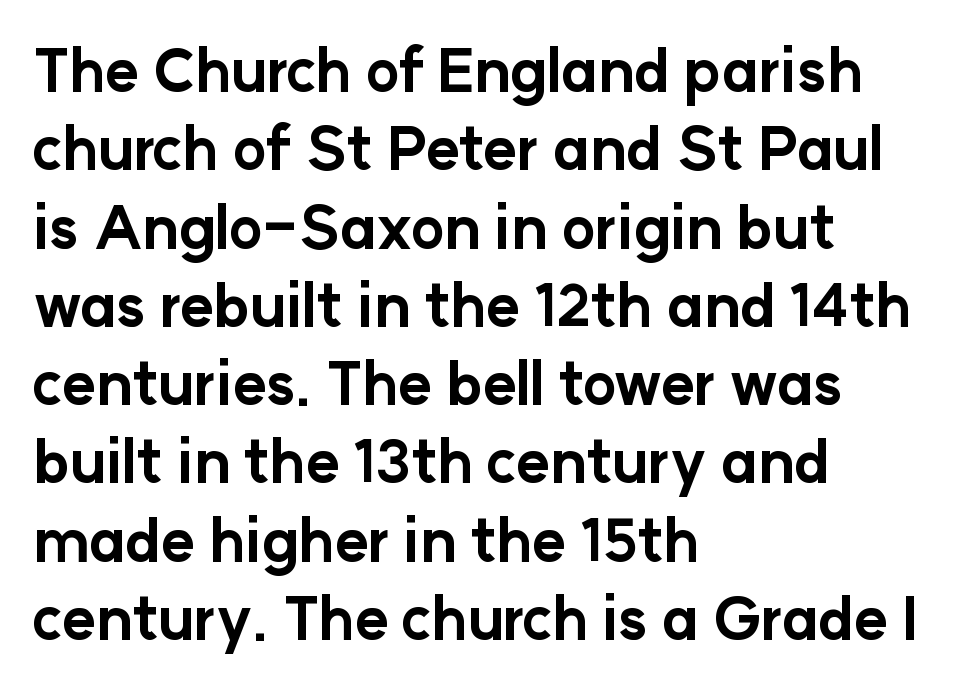
Q: Is the text bold? A: Yes.
Q: Is the text italic (slanted)? A: No, it is upright.
Q: Is the typeface a serif or a sans-serif typeface? A: Sans-serif.
Q: Is the text underlined? A: No.
Q: How is the paragraph aligned? A: Left-aligned.
Q: Is the spacing between letters normal or unusually wide? A: Normal.
Q: Is the spacing between lines tight, normal or loose? A: Normal.
Q: Width (condensed, normal, or wide)? A: Normal.
Q: Stroke contrast? A: Low.
Q: x-height? A: Medium.
Q: Monospaced? A: No.
